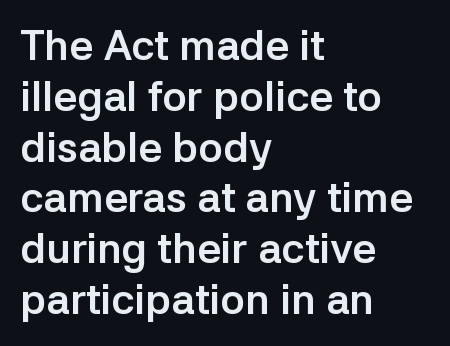
The image shows 42 px semibold sans-serif type, upright; set left-aligned, line spacing 1.21x, normal letter spacing, not underlined; low stroke contrast and a medium x-height.
